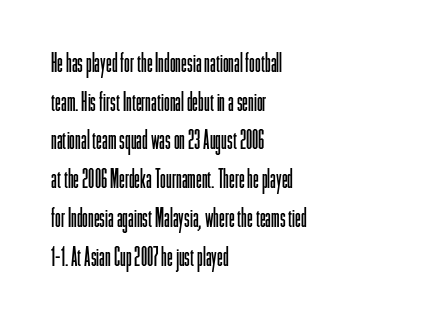
Q: Is the text bold? A: No.
Q: Is the text italic (slanted)? A: No, it is upright.
Q: Is the text underlined? A: No.
Q: How is the paragraph aligned? A: Left-aligned.
Q: Is the spacing between letters normal or unusually wide? A: Normal.
Q: Is the spacing between lines tight, normal or loose? A: Normal.
